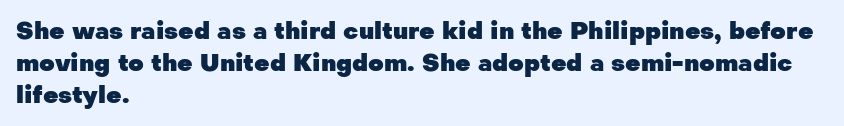
{"italic": "no", "bold": "yes", "underline": "no", "align": "left", "line_spacing": "normal", "line_spacing_ratio": 1.33, "letter_spacing": "normal", "letter_spacing_em": 0.0, "glyph_px": 24}
